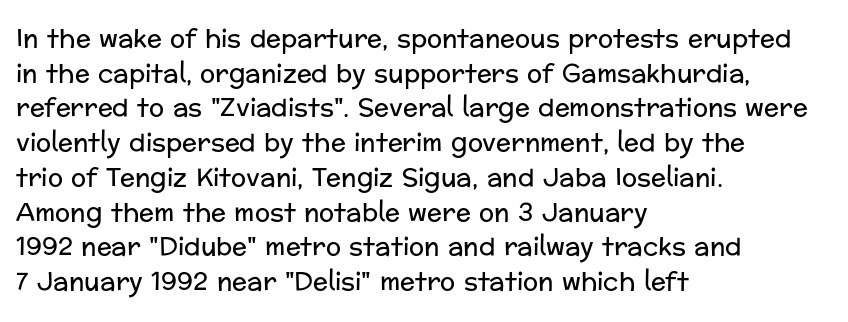
{"italic": "no", "bold": "no", "underline": "no", "align": "left", "line_spacing": "normal", "line_spacing_ratio": 1.39, "letter_spacing": "normal", "letter_spacing_em": 0.0, "glyph_px": 25}
